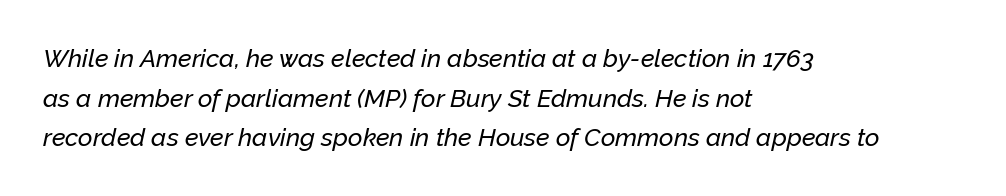
Is the letter spacing exaggerated? No — it looks like the ordinary default. These lines are set flush left with a ragged right edge. Whoever set this chose a conventional vertical rhythm. Underline: absent.
